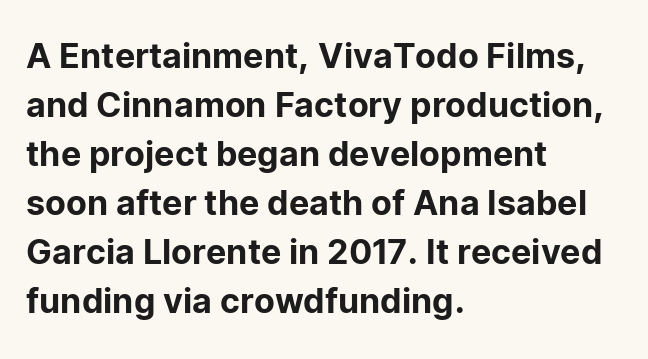
{"serif": "no", "italic": "no", "width": "normal", "stroke_contrast": "low", "x_height": "medium", "monospaced": "no", "underline": "no", "align": "left", "line_spacing": "normal", "line_spacing_ratio": 1.44, "letter_spacing": "normal", "letter_spacing_em": 0.0, "glyph_px": 34}
